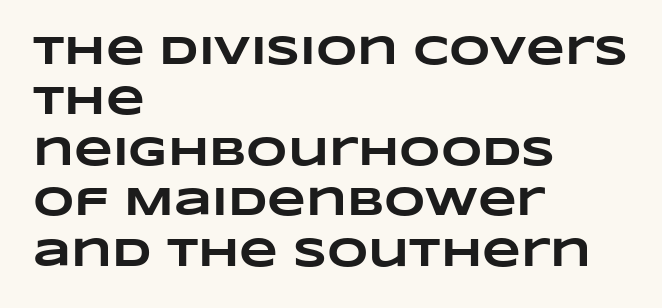
The image shows 40 px heavy, wide type; set left-aligned, normal line spacing (1.26x), normal letter spacing, not underlined; low stroke contrast and a large x-height.
